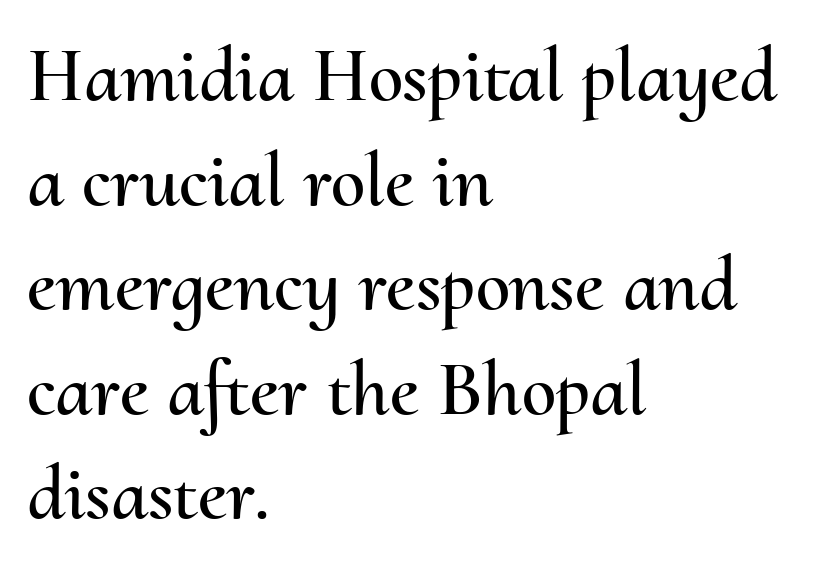
The image shows 78 px text type, upright; set left-aligned, normal line spacing (1.34x), normal letter spacing, not underlined; medium stroke contrast and a small x-height.
